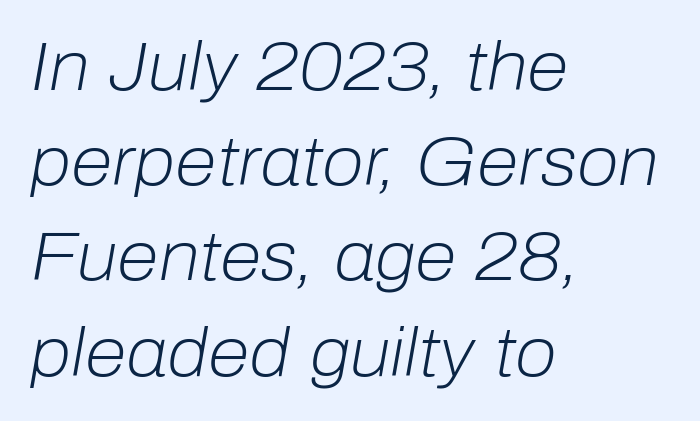
The image shows 68 px light type, italic (leaning right); set left-aligned, normal line spacing (1.4x), normal letter spacing, not underlined; low stroke contrast and a medium x-height.
